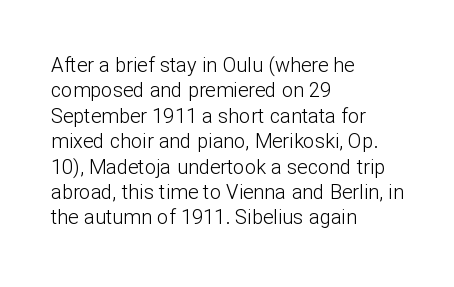
The image shows 20 px text type, upright; set left-aligned, normal line spacing (1.27x), normal letter spacing, not underlined.
